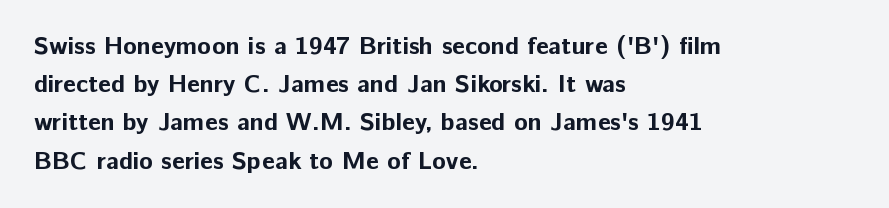
Q: Is the text bold? A: Yes.
Q: Is the text italic (slanted)? A: No, it is upright.
Q: Is the text underlined? A: No.
Q: How is the paragraph aligned? A: Left-aligned.
Q: Is the spacing between letters normal or unusually wide? A: Normal.
Q: Is the spacing between lines tight, normal or loose? A: Normal.
